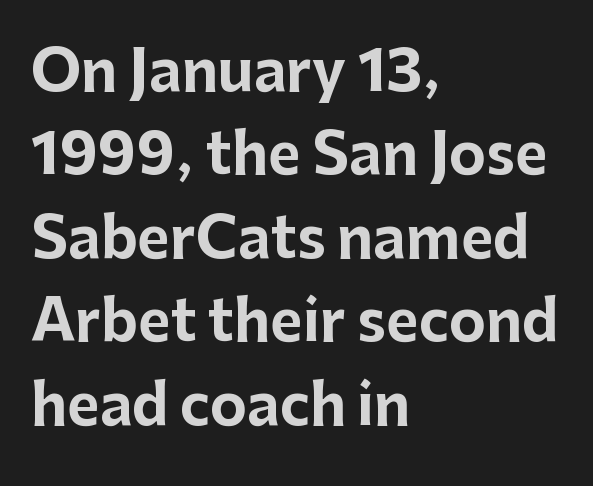
{"serif": "no", "italic": "no", "bold": "yes", "weight": "bold", "width": "normal", "stroke_contrast": "low", "x_height": "medium", "monospaced": "no", "underline": "no", "align": "left", "line_spacing": "normal", "line_spacing_ratio": 1.49, "letter_spacing": "normal", "letter_spacing_em": 0.0, "glyph_px": 56}
